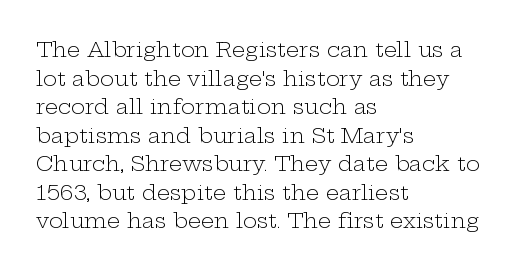
The image shows 21 px text type, upright; set left-aligned, normal line spacing (1.36x), normal letter spacing, not underlined.
